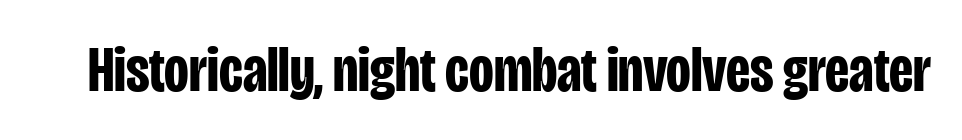
Q: Is the text bold? A: Yes.
Q: Is the text italic (slanted)? A: No, it is upright.
Q: Is the typeface a serif or a sans-serif typeface? A: Sans-serif.
Q: Is the text underlined? A: No.
Q: Is the spacing between letters normal or unusually wide? A: Normal.
Q: Width (condensed, normal, or wide)? A: Condensed.
Q: Stroke contrast? A: Low.
Q: x-height? A: Large.
Q: Monospaced? A: No.
